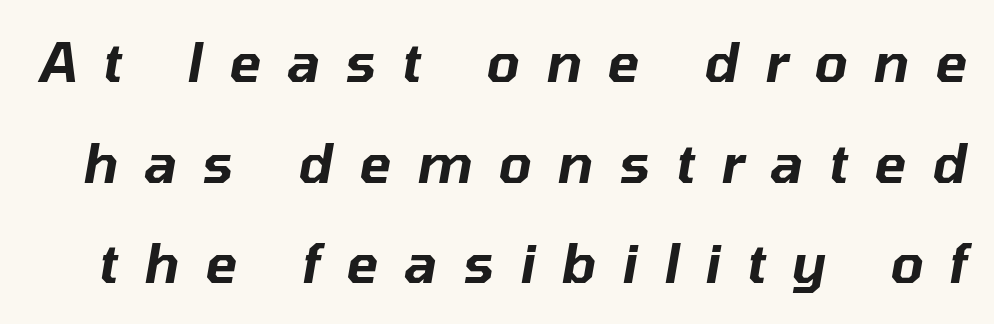
The image shows 53 px text type, italic (leaning right); set loose line spacing (1.9x), unusually wide letter spacing (+0.49 em), not underlined; low stroke contrast and a medium x-height.
